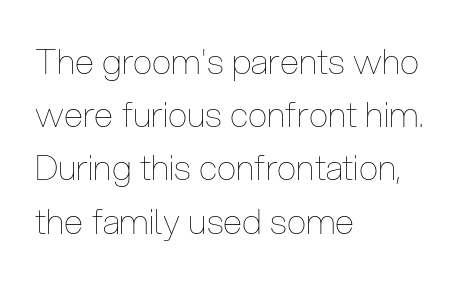
The image shows 35 px thin, condensed type, upright; set left-aligned, normal line spacing (1.52x), normal letter spacing, not underlined; low stroke contrast and a medium x-height.
